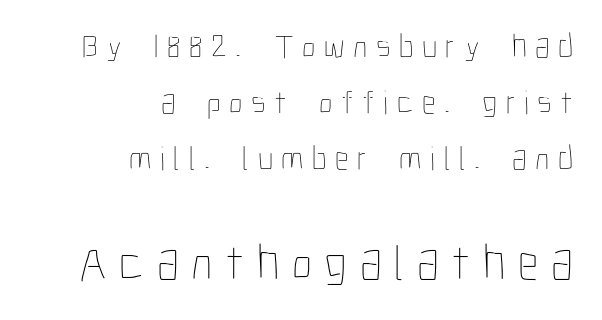
Q: Is the text bold? A: No.
Q: Is the text italic (slanted)? A: No, it is upright.
Q: Is the text underlined? A: No.
Q: How is the paragraph aligned? A: Right-aligned.
Q: Is the spacing between letters normal or unusually wide? A: Unusually wide.
Q: Is the spacing between lines tight, normal or loose? A: Normal.
Q: Which block of text is set in a larger size, the first (top) or the second (bottom)? A: The second (bottom) one.
Q: Width (condensed, normal, or wide)? A: Condensed.
Q: Stroke contrast? A: Low.
Q: x-height? A: Medium.
Q: Monospaced? A: No.
